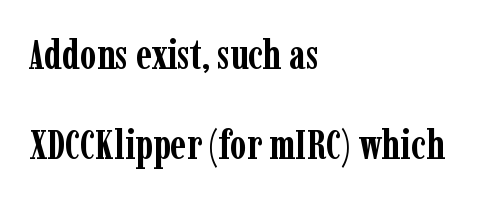
Q: Is the text bold? A: Yes.
Q: Is the text italic (slanted)? A: No, it is upright.
Q: Is the typeface a serif or a sans-serif typeface? A: Serif.
Q: Is the text underlined? A: No.
Q: How is the paragraph aligned? A: Left-aligned.
Q: Is the spacing between letters normal or unusually wide? A: Normal.
Q: Is the spacing between lines tight, normal or loose? A: Loose.
Q: Width (condensed, normal, or wide)? A: Condensed.
Q: Stroke contrast? A: Low.
Q: x-height? A: Medium.
Q: Monospaced? A: No.
